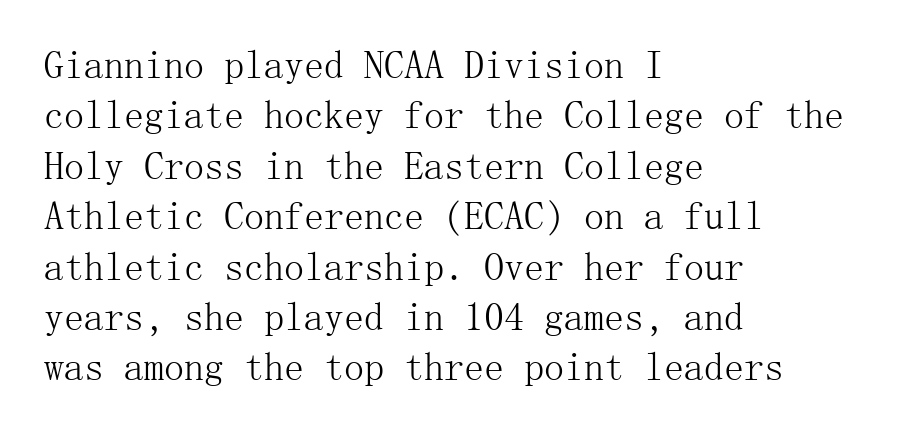
Q: Is the text bold? A: No.
Q: Is the text italic (slanted)? A: No, it is upright.
Q: Is the typeface a serif or a sans-serif typeface? A: Serif.
Q: Is the text underlined? A: No.
Q: How is the paragraph aligned? A: Left-aligned.
Q: Is the spacing between letters normal or unusually wide? A: Normal.
Q: Is the spacing between lines tight, normal or loose? A: Normal.
Q: Width (condensed, normal, or wide)? A: Normal.
Q: Stroke contrast? A: Medium.
Q: x-height? A: Medium.
